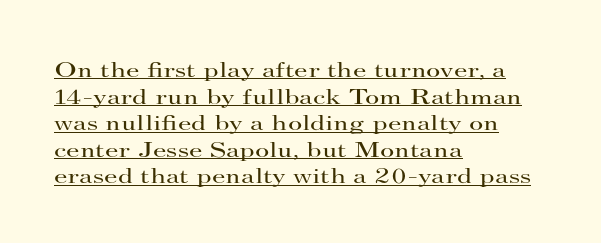
Q: Is the text bold? A: No.
Q: Is the text italic (slanted)? A: No, it is upright.
Q: Is the text underlined? A: Yes.
Q: How is the paragraph aligned? A: Left-aligned.
Q: Is the spacing between letters normal or unusually wide? A: Normal.
